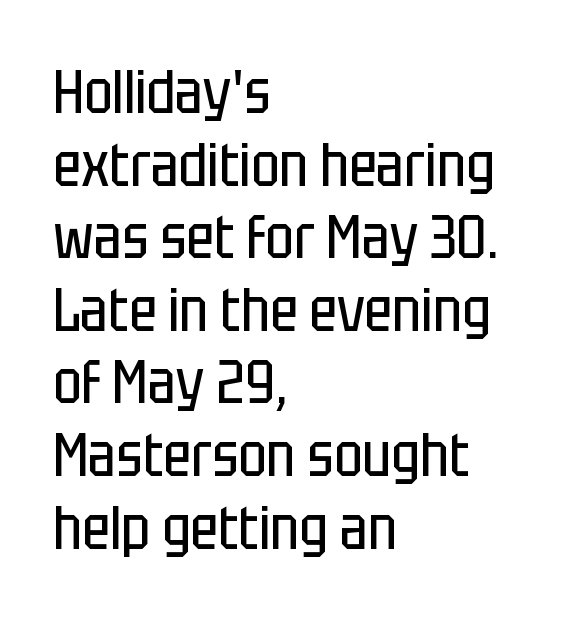
{"serif": "no", "italic": "no", "bold": "no", "weight": "regular", "width": "condensed", "stroke_contrast": "low", "x_height": "large", "monospaced": "no", "underline": "no", "align": "left", "line_spacing_ratio": 1.21, "letter_spacing": "normal", "letter_spacing_em": 0.0, "glyph_px": 60}
